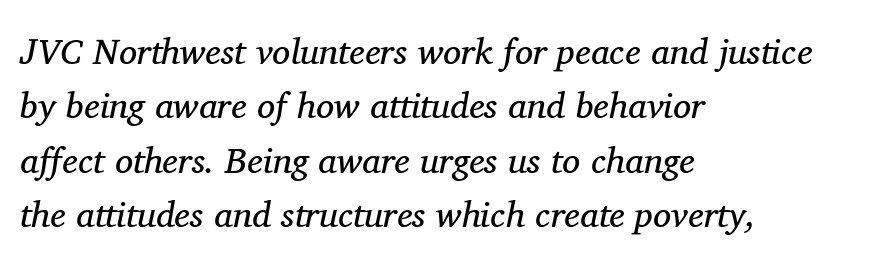
The image shows 36 px regular-weight serif type, italic (leaning right); set left-aligned, normal line spacing (1.51x), normal letter spacing, not underlined; medium stroke contrast and a medium x-height.
